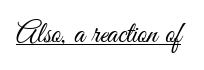
Q: Is the text bold? A: No.
Q: Is the text italic (slanted)? A: Yes.
Q: Is the typeface a serif or a sans-serif typeface? A: Sans-serif.
Q: Is the text underlined? A: Yes.
Q: Is the spacing between letters normal or unusually wide? A: Normal.
Q: Width (condensed, normal, or wide)? A: Condensed.
Q: Stroke contrast? A: Medium.
Q: x-height? A: Small.
Q: Monospaced? A: No.
